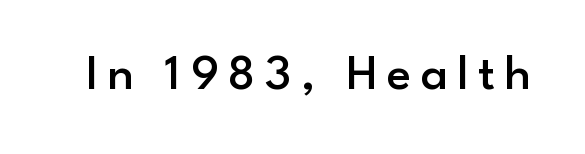
On the weight axis this lands at semibold, roughly 600. The letters advance in unequal steps, a hallmark of proportional type. A typesetter would mark this as roman, not italic. Look at the bottom of the vertical strokes: they stop flat, with no serifs. Type without underlining.
